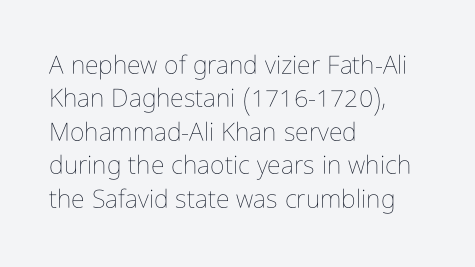
Notice how the stems are strictly vertical — no italics here. Clear beneath every line of the passage. Compared with typical paragraphs, the rows here are spaced about the same. The letters look calm and open, with moderate or lighter stems. Spacing between characters is what you'd get straight out of the box.
